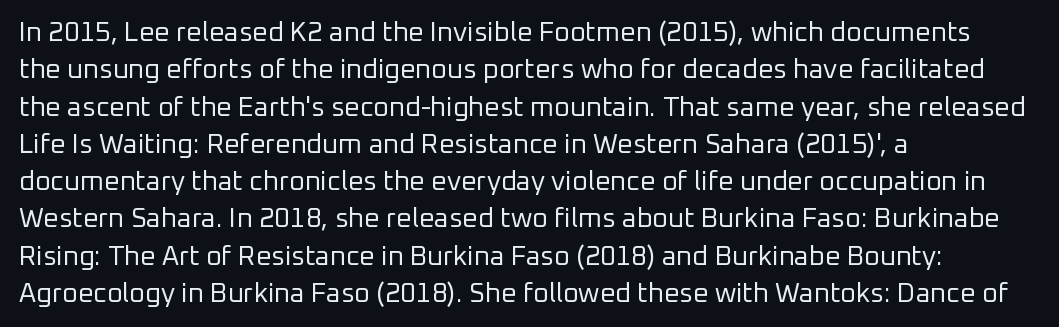
The image shows 27 px text type, upright; set left-aligned, normal line spacing (1.38x), normal letter spacing, not underlined.
